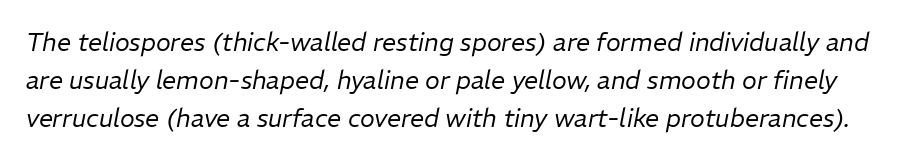
{"italic": "yes", "lean": "right", "slant_degrees": 11, "bold": "no", "underline": "no", "line_spacing": "normal", "line_spacing_ratio": 1.53, "letter_spacing": "normal", "letter_spacing_em": 0.0, "glyph_px": 25}
